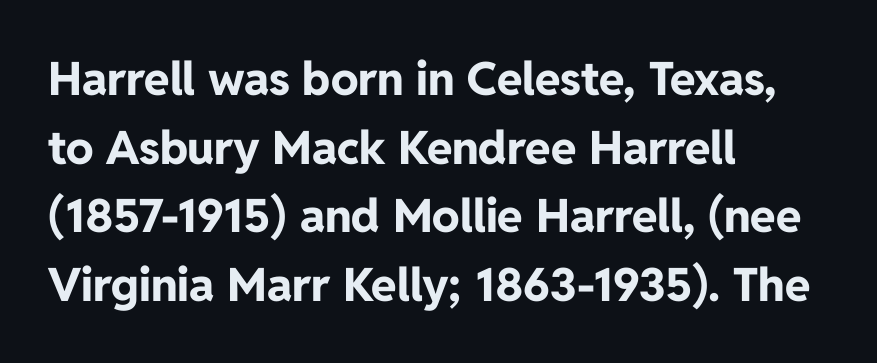
The image shows 46 px bold sans-serif type, upright; set left-aligned, normal line spacing (1.49x), normal letter spacing, not underlined; low stroke contrast and a medium x-height.
